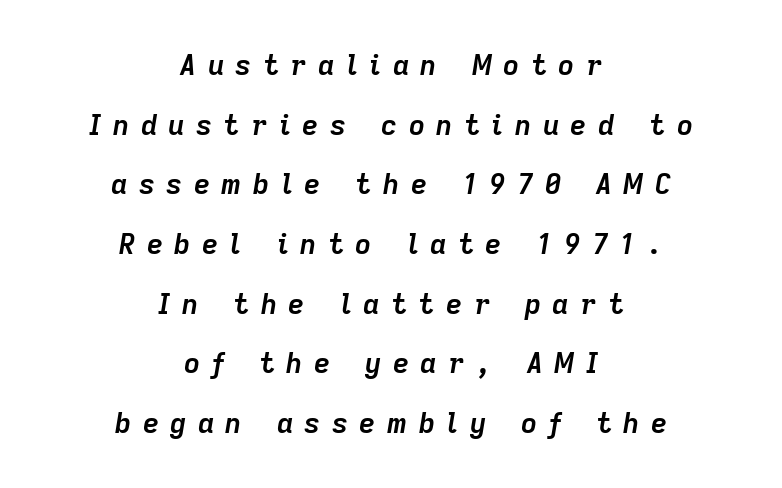
Q: Is the text bold? A: Yes.
Q: Is the text italic (slanted)? A: Yes, it leans right by about 9 degrees.
Q: Is the text underlined? A: No.
Q: How is the paragraph aligned? A: Centered.
Q: Is the spacing between letters normal or unusually wide? A: Unusually wide.
Q: Is the spacing between lines tight, normal or loose? A: Loose.
Q: Width (condensed, normal, or wide)? A: Normal.
Q: Stroke contrast? A: Low.
Q: x-height? A: Medium.
Q: Monospaced? A: No.
